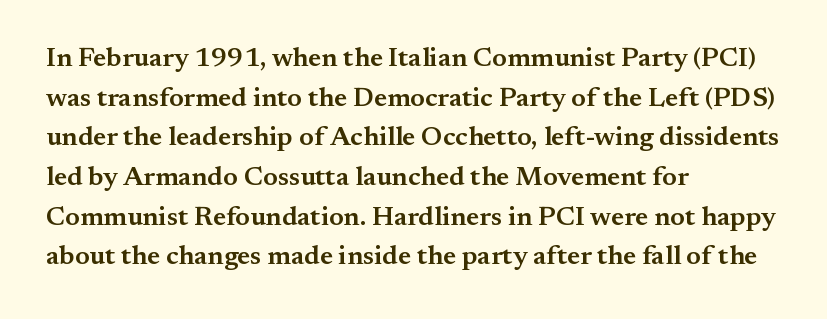
Q: Is the text bold? A: Semi-bold.
Q: Is the text italic (slanted)? A: No, it is upright.
Q: Is the text underlined? A: No.
Q: How is the paragraph aligned? A: Left-aligned.
Q: Is the spacing between letters normal or unusually wide? A: Normal.
Q: Is the spacing between lines tight, normal or loose? A: Normal.
